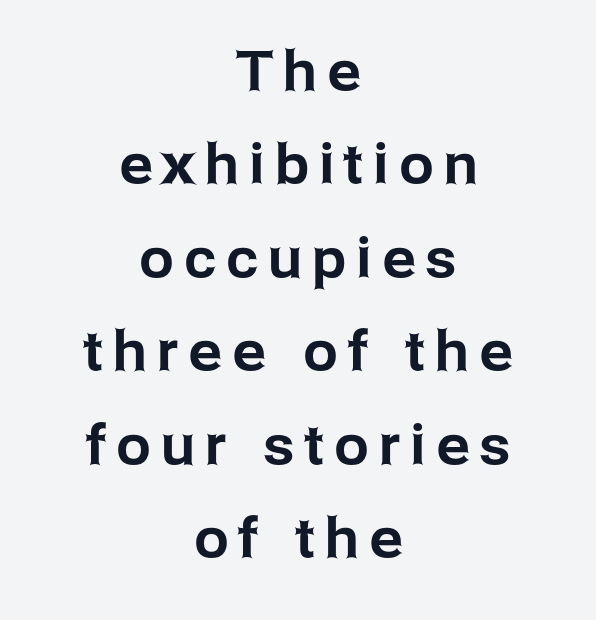
The passage shown is typed in a proportional face where columns would drift. Letters rest on an invisible, unmarked baseline. Horizontally, the lines are justified to the midpoint only. Italic? Not at all — the glyphs are vertical. Each new line begins a customary step beneath the previous one. Type style note: lacks serifs.
